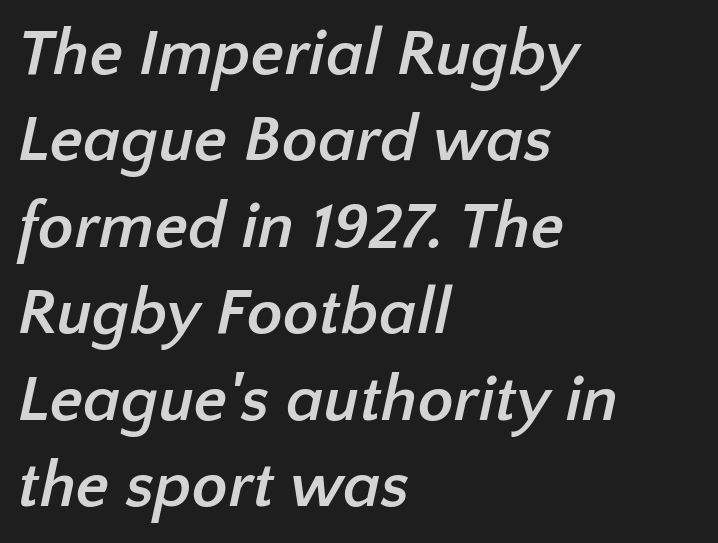
These lines are rendered in a variable-pitch font. Stroke thickness is high; the sample reads as a true bold. Is the block centered? No — it sits flush against the left margin. Students, note that the glyphs here touch the page at normal intervals. The designer left line spacing at the default. The zone under the glyphs is completely vacant.
